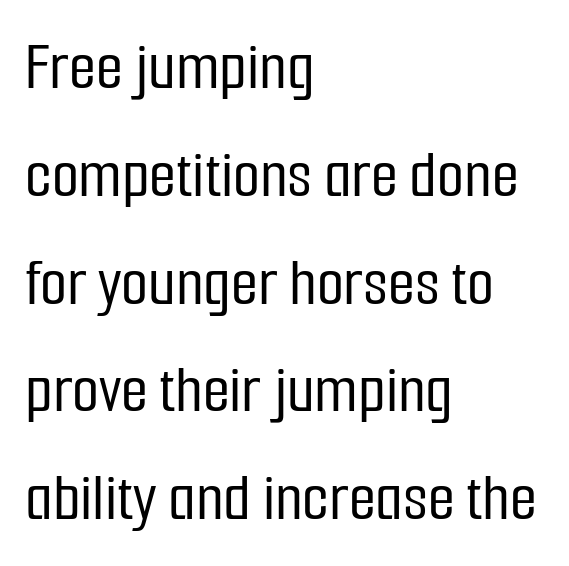
{"serif": "no", "italic": "no", "width": "condensed", "stroke_contrast": "low", "x_height": "medium", "monospaced": "no", "underline": "no", "align": "left", "line_spacing": "normal", "line_spacing_ratio": 1.54, "letter_spacing": "normal", "letter_spacing_em": 0.0, "glyph_px": 70}
